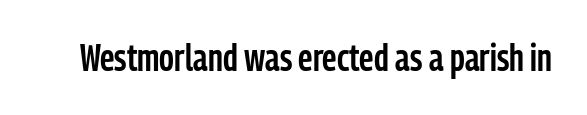
Q: Is the text bold? A: Semi-bold.
Q: Is the text italic (slanted)? A: No, it is upright.
Q: Is the typeface a serif or a sans-serif typeface? A: Sans-serif.
Q: Is the text underlined? A: No.
Q: Is the spacing between letters normal or unusually wide? A: Normal.
Q: Width (condensed, normal, or wide)? A: Condensed.
Q: Stroke contrast? A: Low.
Q: x-height? A: Medium.
Q: Monospaced? A: No.
